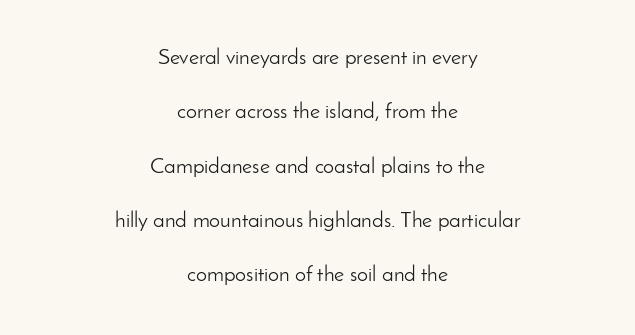
{"italic": "no", "bold": "no", "underline": "no", "align": "center", "line_spacing": "loose", "line_spacing_ratio": 2.47, "letter_spacing": "normal", "letter_spacing_em": 0.0, "glyph_px": 22}
